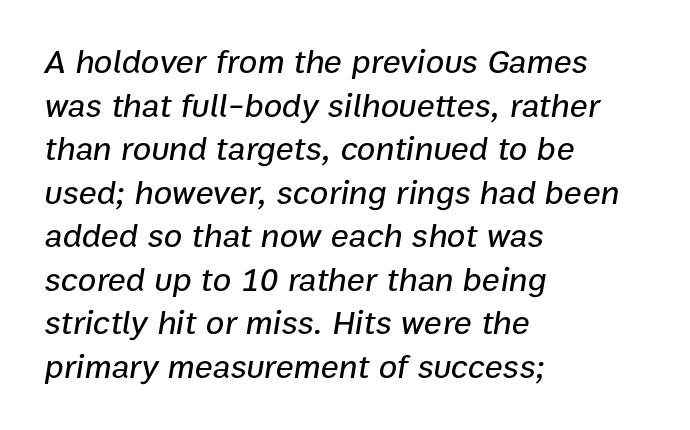
Q: Is the text italic (slanted)? A: Yes, it leans right by about 9 degrees.
Q: Is the text underlined? A: No.
Q: How is the paragraph aligned? A: Left-aligned.
Q: Is the spacing between letters normal or unusually wide? A: Normal.
Q: Is the spacing between lines tight, normal or loose? A: Normal.
Q: Width (condensed, normal, or wide)? A: Normal.
Q: Stroke contrast? A: Low.
Q: x-height? A: Medium.
Q: Monospaced? A: No.
